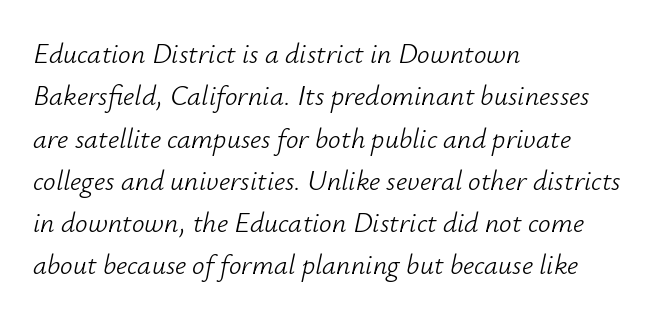
Just letters on the line, the space beneath them empty. Varying glyph widths throughout — classic text-font behaviour. This sample keeps an unexceptional amount of space between lines. Caption: standard tracking, unaltered. This reads as an unemphasized weight, regular at the heaviest. Visually the block forms a straight wall on the left and a jagged coastline on the right.
